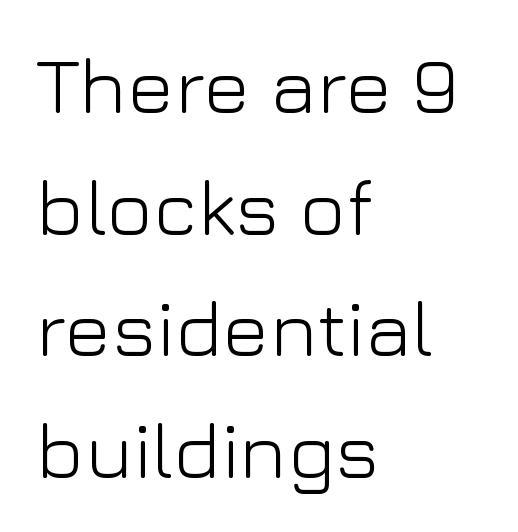
Q: Is the text bold? A: No.
Q: Is the text italic (slanted)? A: No, it is upright.
Q: Is the typeface a serif or a sans-serif typeface? A: Sans-serif.
Q: Is the text underlined? A: No.
Q: How is the paragraph aligned? A: Left-aligned.
Q: Is the spacing between letters normal or unusually wide? A: Normal.
Q: Is the spacing between lines tight, normal or loose? A: Normal.
Q: Width (condensed, normal, or wide)? A: Normal.
Q: Stroke contrast? A: Low.
Q: x-height? A: Medium.
Q: Monospaced? A: No.
